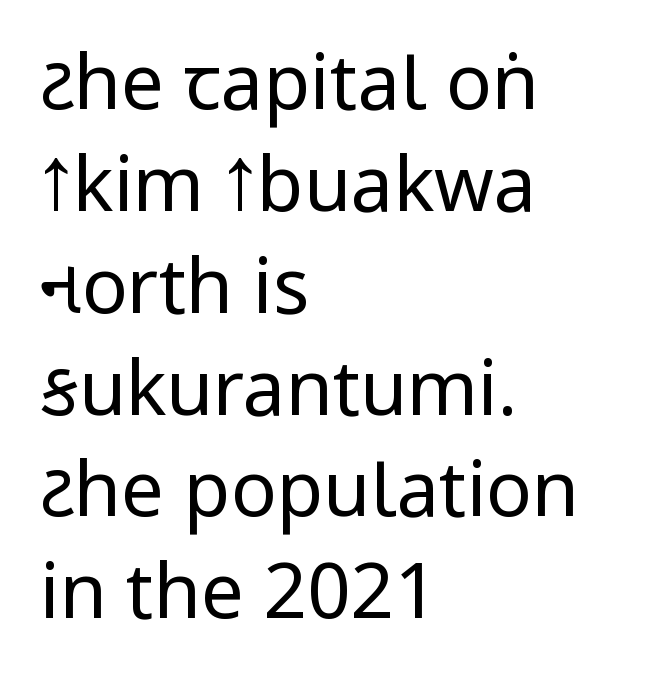
{"serif": "no", "italic": "no", "bold": "no", "weight": "regular", "width": "condensed", "stroke_contrast": "low", "underline": "no", "align": "left", "line_spacing": "normal", "line_spacing_ratio": 1.34, "letter_spacing": "normal", "letter_spacing_em": 0.0, "glyph_px": 76}
